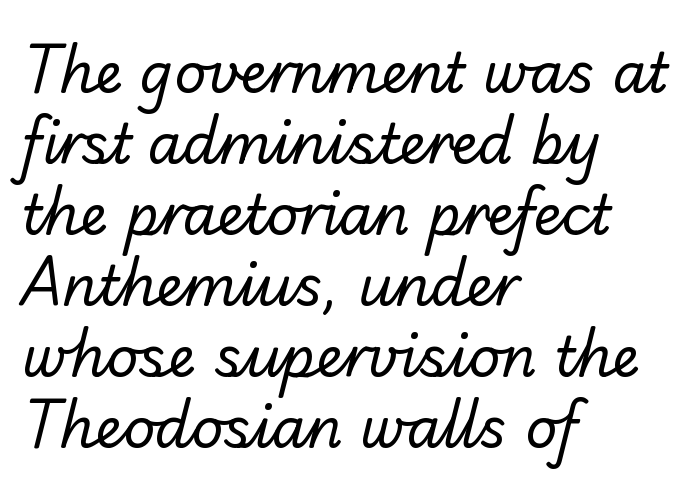
Stem width sits at or under what a default text font uses. What kind of face is this? One without serifs — a sans. Underline: absent. The face used here is proportionally spaced, like ordinary book or web type. Caption: standard tracking, unaltered.
